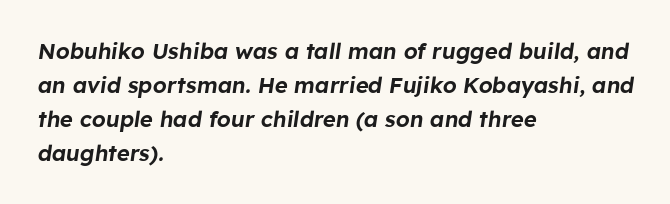
Q: Is the text italic (slanted)? A: Yes, it leans right by about 8 degrees.
Q: Is the text underlined? A: No.
Q: How is the paragraph aligned? A: Left-aligned.
Q: Is the spacing between letters normal or unusually wide? A: Normal.
Q: Is the spacing between lines tight, normal or loose? A: Normal.
